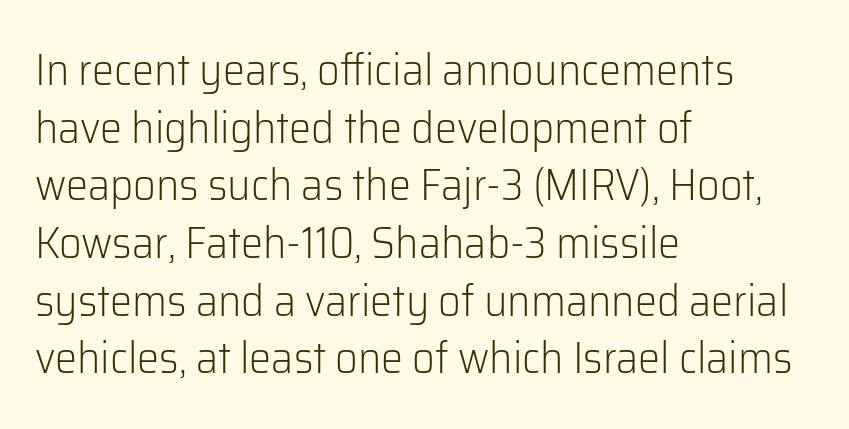
The image shows 44 px light sans-serif type, upright; set left-aligned, normal line spacing (1.31x), normal letter spacing, not underlined; low stroke contrast and a medium x-height.
